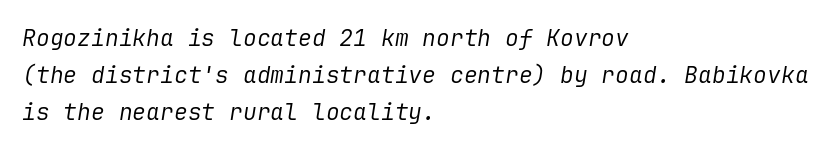
The image shows 23 px text type, italic (leaning right); set left-aligned, normal line spacing (1.6x), normal letter spacing, not underlined.
